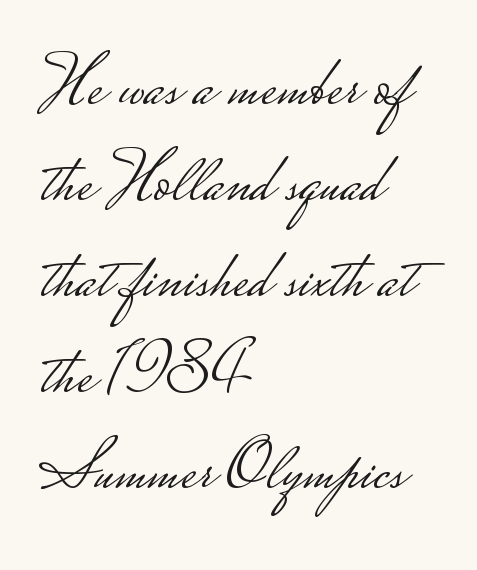
Each new line begins a customary step beneath the previous one. This sample has the flowing, uneven cadence of proportional lettering. Each letter's strokes conclude bluntly, with no projecting serifs. A quiet, ordinary-to-light weight characterises the typeface. Is the block centered? No — it sits flush against the left margin.
